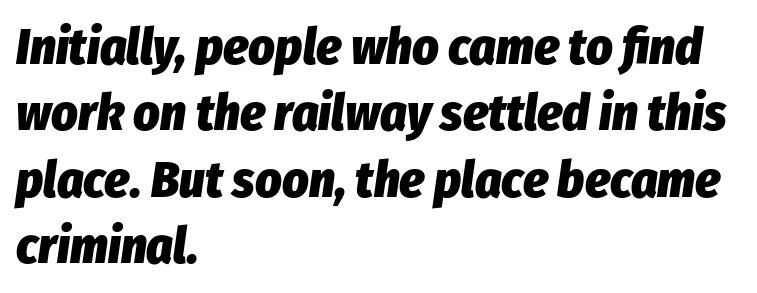
Q: Is the text bold? A: Yes.
Q: Is the text italic (slanted)? A: Yes, it leans right by about 8 degrees.
Q: Is the text underlined? A: No.
Q: How is the paragraph aligned? A: Left-aligned.
Q: Is the spacing between letters normal or unusually wide? A: Normal.
Q: Is the spacing between lines tight, normal or loose? A: Normal.
Q: Width (condensed, normal, or wide)? A: Condensed.
Q: Stroke contrast? A: Low.
Q: x-height? A: Medium.
Q: Monospaced? A: No.
